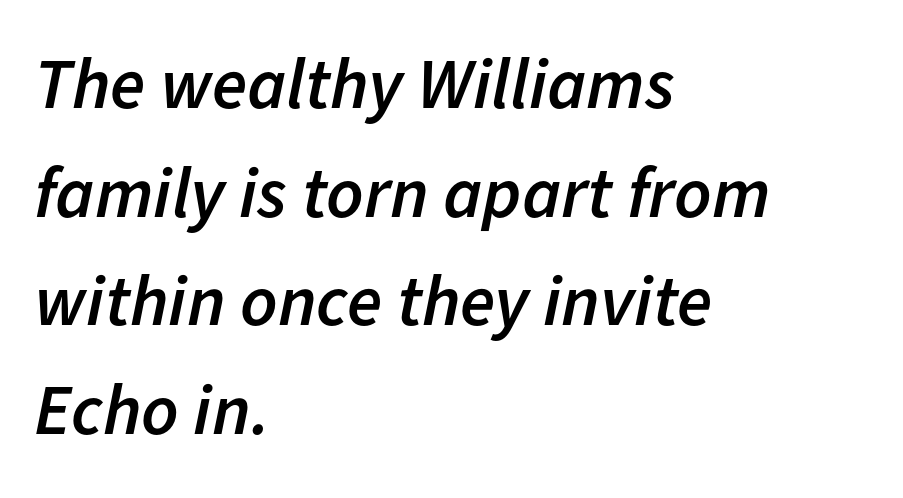
The image shows 72 px semibold type, italic (leaning right); set left-aligned, normal line spacing (1.51x), normal letter spacing, not underlined; low stroke contrast and a medium x-height.
